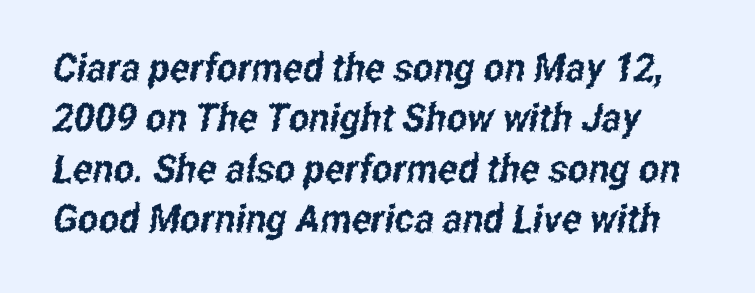
This rendering features lettering with no underline. The rendering keeps characters at their native spacing. Spacing verdict: proportional, widths tailored to each character. Left-aligned paragraph, ragged on the right. Successive baselines arrive at the customary interval.
